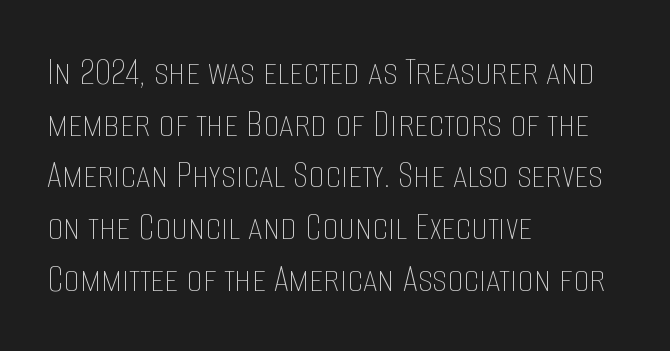
{"italic": "no", "bold": "no", "weight": "thin", "width": "condensed", "stroke_contrast": "low", "x_height": "large", "monospaced": "no", "underline": "no", "align": "left", "line_spacing": "normal", "line_spacing_ratio": 1.26, "letter_spacing": "normal", "letter_spacing_em": 0.0, "glyph_px": 41}
